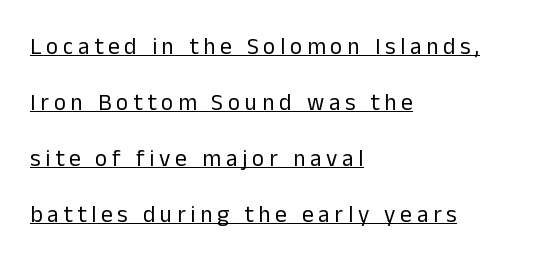
{"italic": "no", "bold": "no", "underline": "yes", "align": "left", "line_spacing": "loose", "line_spacing_ratio": 2.44, "letter_spacing": "wide", "letter_spacing_em": 0.21, "glyph_px": 23}
